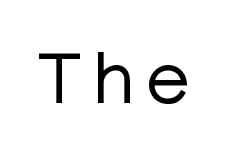
The image shows 69 px regular-weight sans-serif type, upright; set not underlined; low stroke contrast and a medium x-height.
